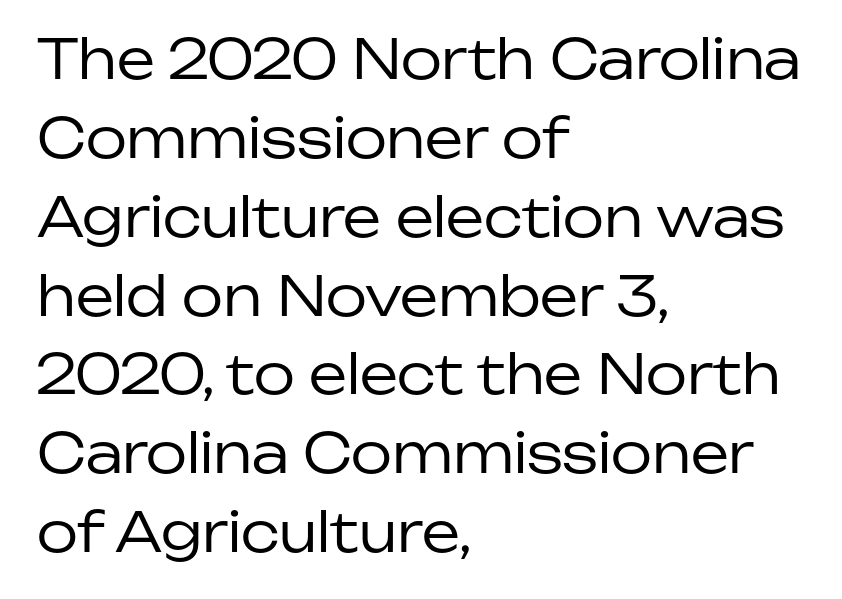
The image shows 54 px regular-weight sans-serif type, upright; set left-aligned, normal line spacing (1.46x), normal letter spacing, not underlined; low stroke contrast and a medium x-height.
